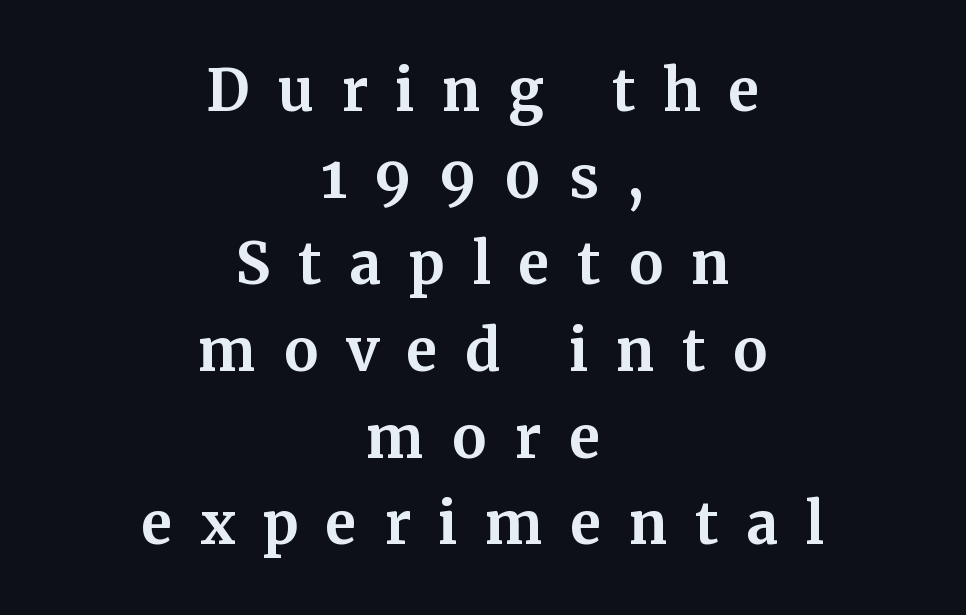
The image shows 57 px bold serif type, upright; set centered, normal line spacing (1.52x), unusually wide letter spacing (+0.48 em), not underlined; medium stroke contrast and a medium x-height.
